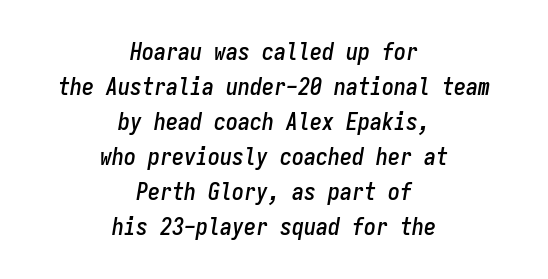
The image shows 24 px text type, italic (leaning right); set centered, normal line spacing (1.46x), normal letter spacing, not underlined.
